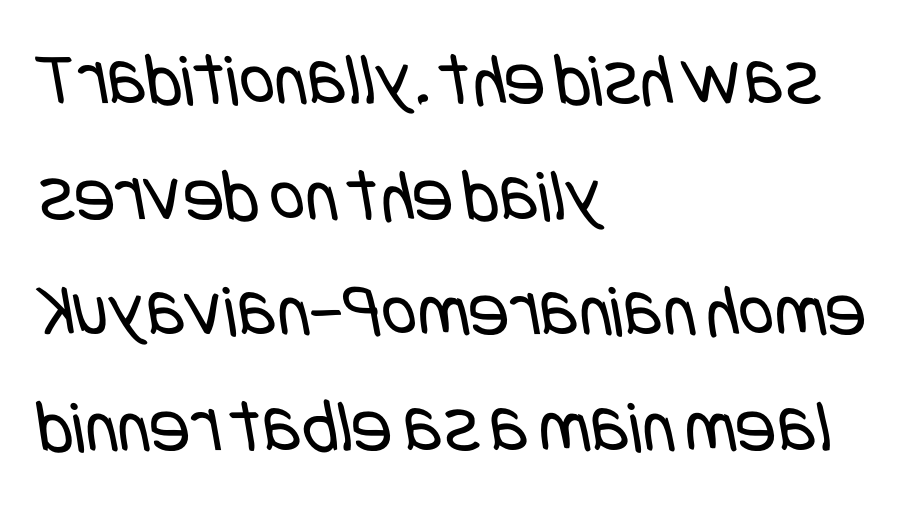
The image shows 76 px regular-weight, condensed sans-serif type; set left-aligned, normal line spacing (1.52x), normal letter spacing, not underlined; low stroke contrast and a large x-height.
